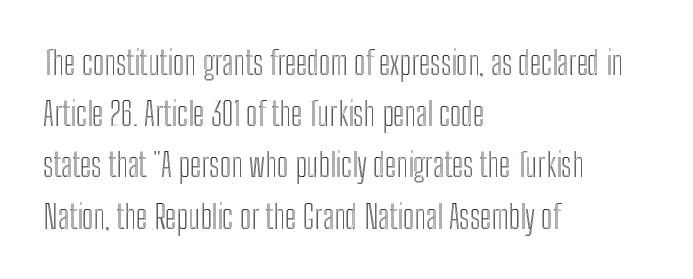
Q: Is the text italic (slanted)? A: No, it is upright.
Q: Is the text underlined? A: No.
Q: How is the paragraph aligned? A: Left-aligned.
Q: Is the spacing between letters normal or unusually wide? A: Normal.
Q: Is the spacing between lines tight, normal or loose? A: Normal.
Q: Width (condensed, normal, or wide)? A: Condensed.
Q: x-height? A: Medium.
Q: Monospaced? A: No.
